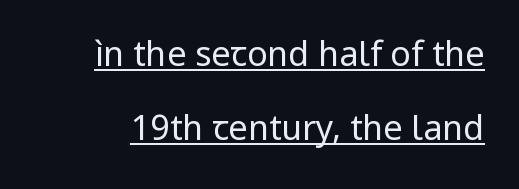
Q: Is the text bold? A: No.
Q: Is the text italic (slanted)? A: No, it is upright.
Q: Is the typeface a serif or a sans-serif typeface? A: Sans-serif.
Q: Is the text underlined? A: Yes.
Q: Is the spacing between letters normal or unusually wide? A: Normal.
Q: Is the spacing between lines tight, normal or loose? A: Loose.
Q: Width (condensed, normal, or wide)? A: Normal.
Q: Stroke contrast? A: Low.
Q: x-height? A: Medium.
Q: Monospaced? A: No.
